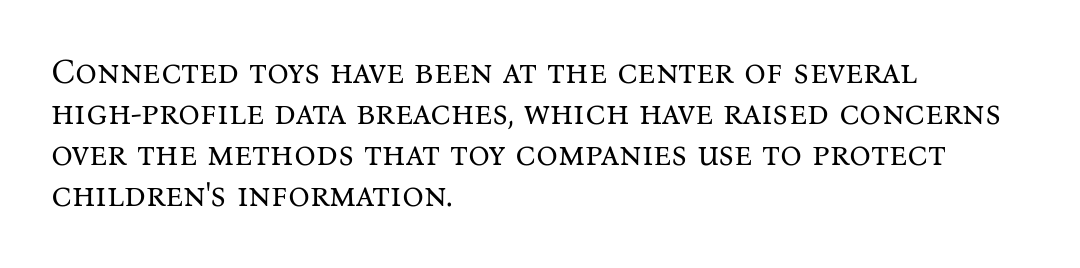
This sample uses a serif face. Which margin do the lines hug? The left one — the right edge is uneven. You could not count columns in this text — the font is proportionally spaced. Default kerning and tracking; the words read as compact shapes.
